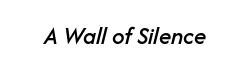
The image shows 25 px text type, italic (leaning right); set normal letter spacing, not underlined.
